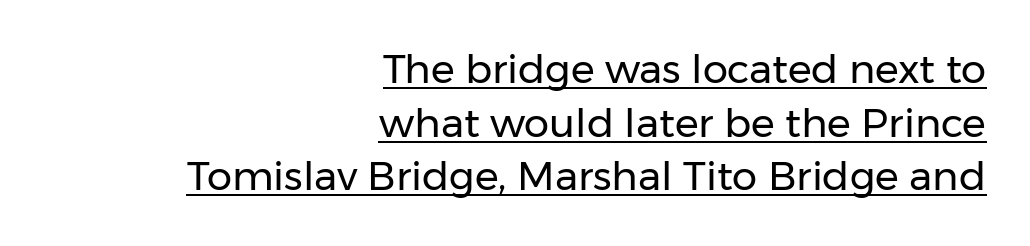
Check where the strokes stop: nothing finishes them off — pure sans. You could not count columns in this text — the font is proportionally spaced. Line ends are locked; line starts wander. The characters are drawn with everyday or finer stroke widths. You can tell it's not italic because the verticals are truly vertical.
